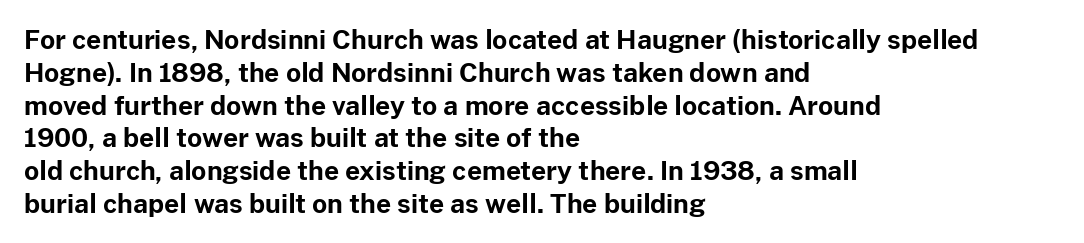
The image shows 26 px bold type, upright; set left-aligned, normal line spacing (1.26x), normal letter spacing, not underlined.
